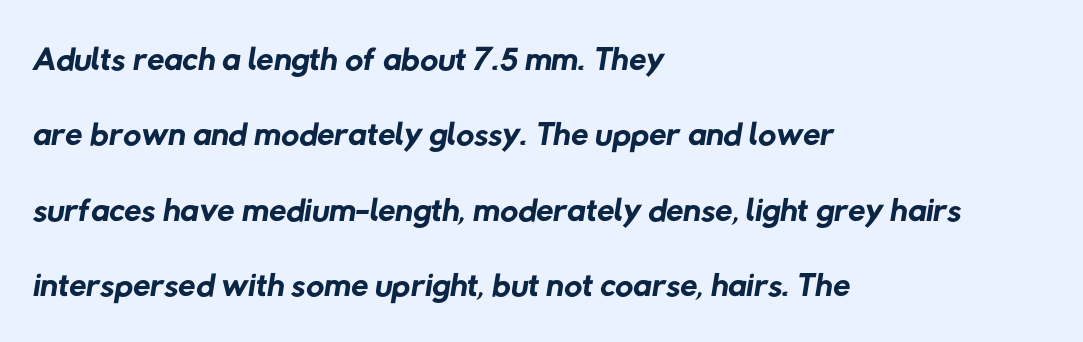
The passage shown is typeset with a sans-serif family. Weight: regular or lighter. Letter spacing: default. Casual observation: everything's shoved over to the left. The area under the type is left untouched. The block of text has a typical density, with ordinary space between rows.
